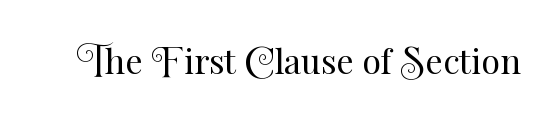
Q: Is the text bold? A: No.
Q: Is the text italic (slanted)? A: No, it is upright.
Q: Is the text underlined? A: No.
Q: Is the spacing between letters normal or unusually wide? A: Normal.
Q: Width (condensed, normal, or wide)? A: Normal.
Q: Stroke contrast? A: Medium.
Q: x-height? A: Small.
Q: Monospaced? A: No.
